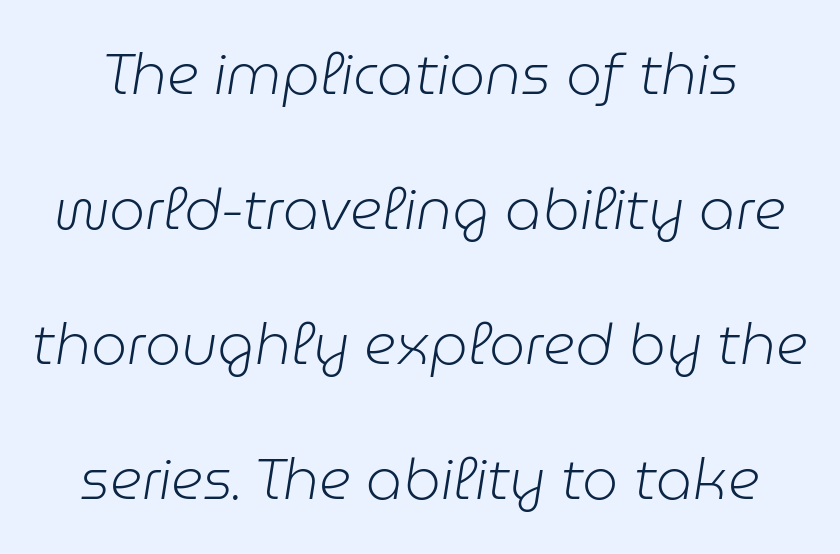
The image shows 57 px light type, italic (leaning right); set loose line spacing (2.37x), normal letter spacing, not underlined; low stroke contrast and a medium x-height.
